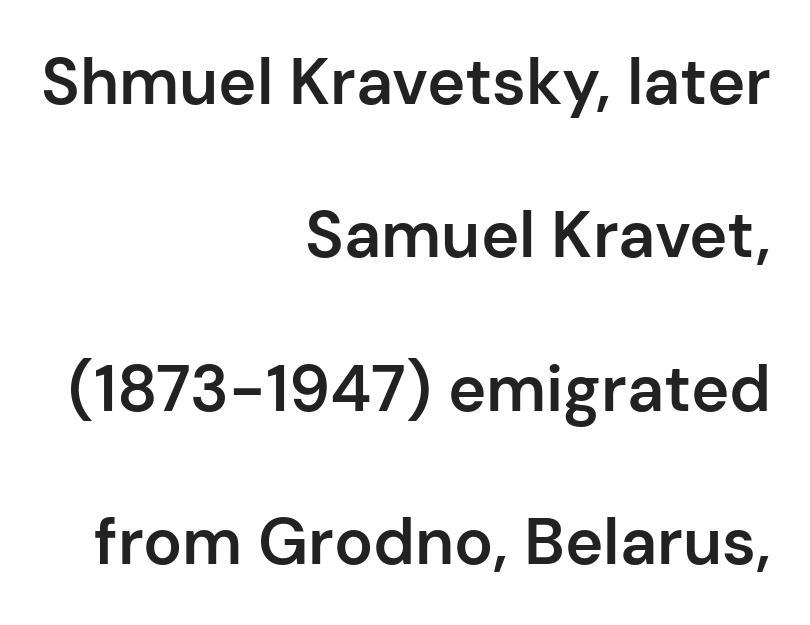
The passage shown is semibold, sitting just below true bold. These lines were composed using upright roman letters. Only glyphs here, with clear space below each row. Serif or sans? Sans — the stroke terminals are bare.
